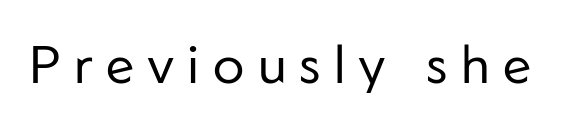
Q: Is the text bold? A: No.
Q: Is the text italic (slanted)? A: No, it is upright.
Q: Is the typeface a serif or a sans-serif typeface? A: Sans-serif.
Q: Is the text underlined? A: No.
Q: Is the spacing between letters normal or unusually wide? A: Unusually wide.
Q: Width (condensed, normal, or wide)? A: Normal.
Q: Stroke contrast? A: Low.
Q: x-height? A: Medium.
Q: Monospaced? A: No.
